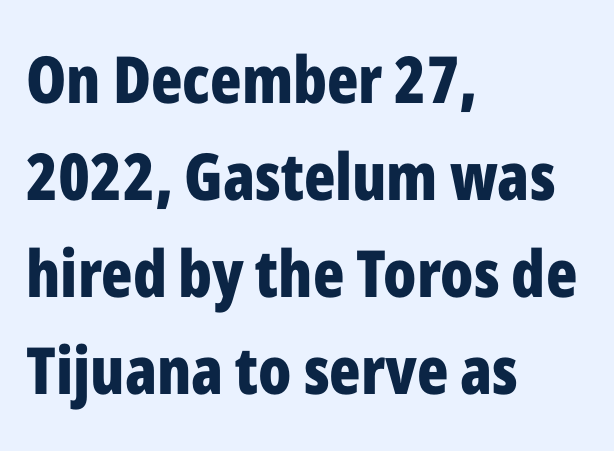
{"serif": "no", "italic": "no", "bold": "yes", "weight": "bold", "width": "condensed", "stroke_contrast": "low", "x_height": "medium", "monospaced": "no", "underline": "no", "align": "left", "line_spacing": "normal", "line_spacing_ratio": 1.49, "letter_spacing": "normal", "letter_spacing_em": 0.0, "glyph_px": 65}
